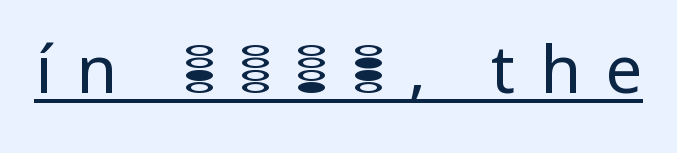
Every stem runs plumb, perpendicular to the baseline. The passage shown is underscored from start to finish. Do the characters align in a grid? No, the font is proportional. A quiet, ordinary-to-light weight characterises the typeface. Nothing sits at the stroke ends, so this counts as sans-serif.
